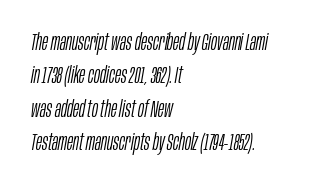
Q: Is the text bold? A: No.
Q: Is the text italic (slanted)? A: Yes, it leans right by about 10 degrees.
Q: Is the text underlined? A: No.
Q: How is the paragraph aligned? A: Left-aligned.
Q: Is the spacing between letters normal or unusually wide? A: Normal.
Q: Is the spacing between lines tight, normal or loose? A: Normal.
